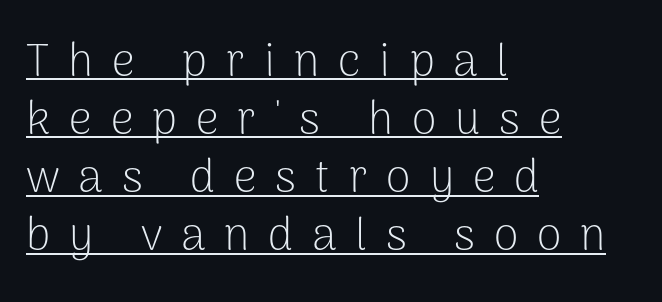
Characters follow at a spacing far wider than the type designer built in. The rendering uses natural spacing where letterforms have individual widths. Stem width sits at or under what a default text font uses. Check where the strokes stop: nothing finishes them off — pure sans. The ragged edge is on the right, which tells us the setting is flush left. Has an underline been added? It has.
